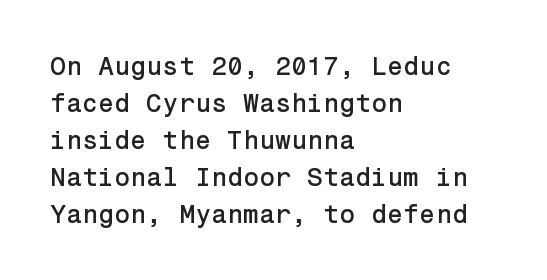
The image shows 26 px text type, upright; set left-aligned, normal line spacing (1.42x), normal letter spacing, not underlined.
